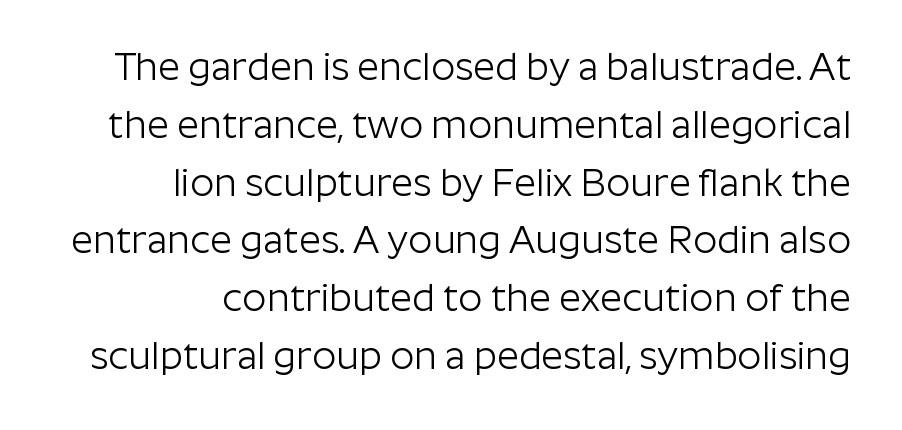
{"serif": "no", "italic": "no", "bold": "no", "weight": "light", "width": "normal", "stroke_contrast": "low", "x_height": "medium", "monospaced": "no", "underline": "no", "align": "right", "line_spacing": "normal", "line_spacing_ratio": 1.52, "letter_spacing": "normal", "letter_spacing_em": 0.0, "glyph_px": 38}
